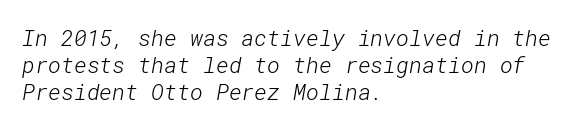
The image shows 22 px text type; set left-aligned, line spacing 1.23x, normal letter spacing, not underlined.
